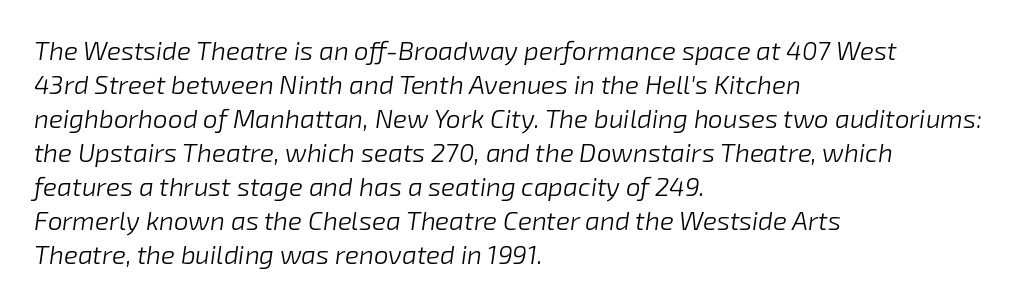
Baseline-to-baseline distance is the conventional proportion of letter height. The gaps between neighbouring characters are ordinary and unremarkable. The letters are slanted; this is an italic face. The passage is arranged the way most books set body copy — flush left.
